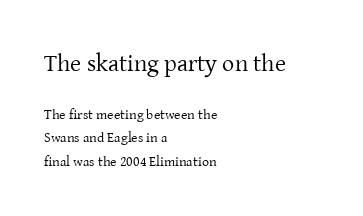
{"italic": "no", "bold": "no", "underline": "no", "align": "left", "line_spacing": "normal", "line_spacing_ratio": 1.66, "letter_spacing": "normal", "letter_spacing_em": 0.0, "larger_block": "first", "size_ratio": 1.71, "glyph_px": 24}
